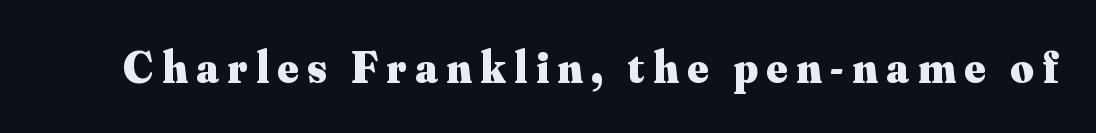
In terms of letterform style, serifs are clearly present. Here the designer chose a conventional face with non-uniform glyph widths. Rule under the text: the space is simply empty. A roman cut, with each character standing at attention. Each glyph is drawn with heavy, bold strokes.
